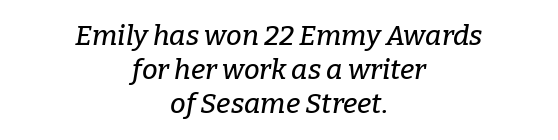
The image shows 28 px serif type, italic (leaning right); set centered, line spacing 1.22x, normal letter spacing, not underlined; low stroke contrast and a medium x-height.
